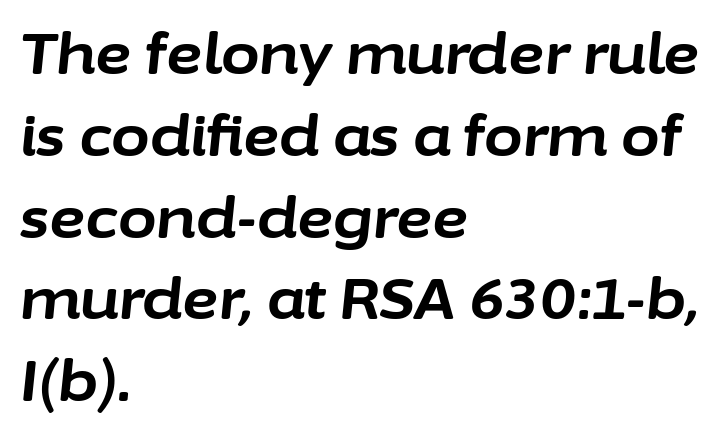
Line starts are locked; line ends wander. Note the varied advance widths — an 'i' is clearly narrower than an 'm'. Regular leading. This rendering leaves character spacing at its baseline value.
